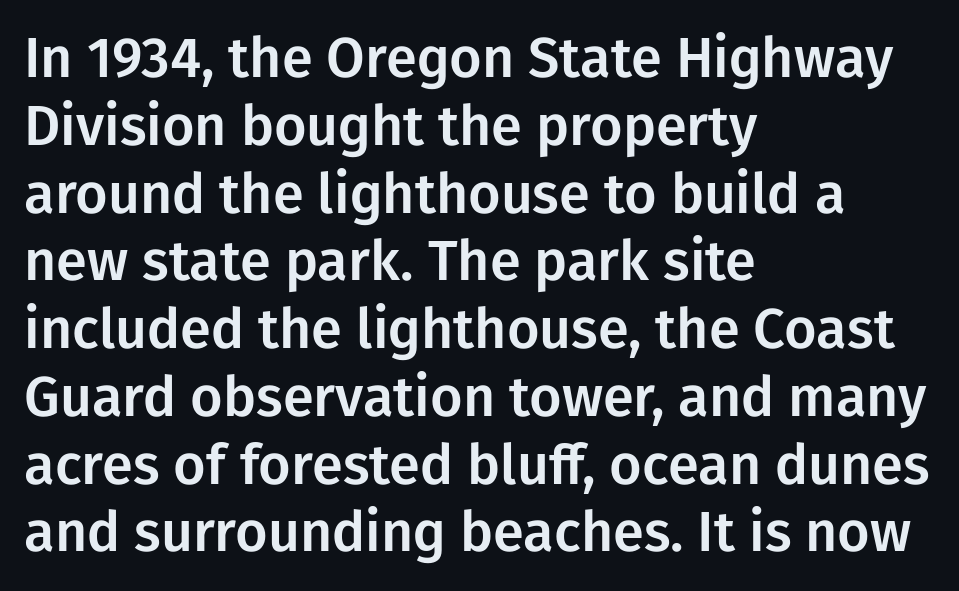
Q: Is the text italic (slanted)? A: No, it is upright.
Q: Is the typeface a serif or a sans-serif typeface? A: Sans-serif.
Q: Is the text underlined? A: No.
Q: How is the paragraph aligned? A: Left-aligned.
Q: Is the spacing between letters normal or unusually wide? A: Normal.
Q: Width (condensed, normal, or wide)? A: Normal.
Q: Stroke contrast? A: Low.
Q: x-height? A: Medium.
Q: Monospaced? A: No.
